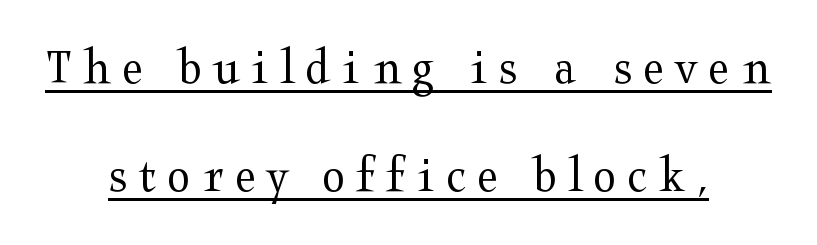
The image shows 52 px regular-weight, wide serif type, upright; set centered, loose line spacing (2.08x), unusually wide letter spacing (+0.23 em), underlined; medium stroke contrast and a medium x-height.
